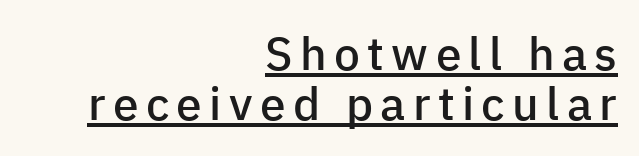
{"serif": "no", "italic": "no", "bold": "semi", "weight": "semibold", "width": "normal", "stroke_contrast": "low", "x_height": "medium", "monospaced": "no", "underline": "yes", "align": "right", "line_spacing": "tight", "line_spacing_ratio": 1.09, "glyph_px": 46}
